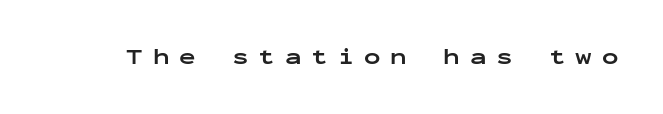
Q: Is the text bold? A: Yes.
Q: Is the text italic (slanted)? A: No, it is upright.
Q: Is the text underlined? A: No.
Q: Is the spacing between letters normal or unusually wide? A: Unusually wide.
